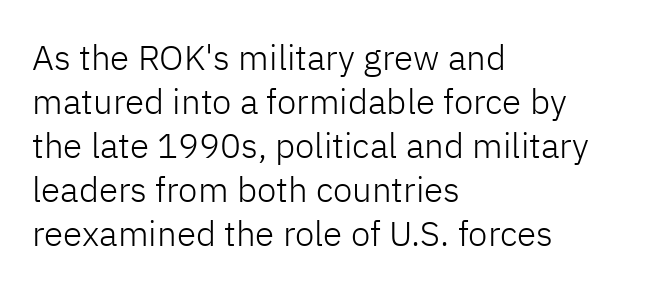
{"serif": "no", "italic": "no", "bold": "no", "weight": "light", "width": "normal", "stroke_contrast": "low", "x_height": "medium", "monospaced": "no", "underline": "no", "align": "left", "line_spacing": "normal", "line_spacing_ratio": 1.26, "letter_spacing": "normal", "letter_spacing_em": 0.0, "glyph_px": 35}
